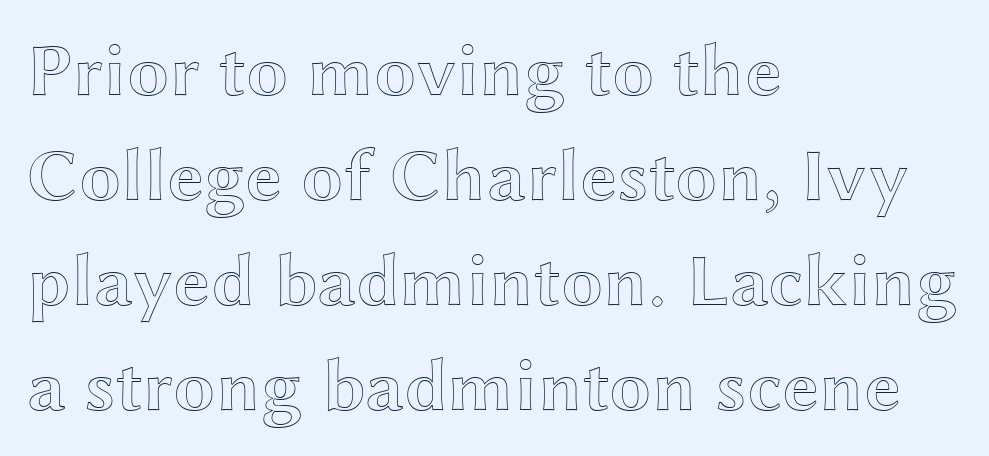
{"italic": "no", "width": "wide", "x_height": "medium", "monospaced": "no", "underline": "no", "align": "left", "line_spacing": "normal", "line_spacing_ratio": 1.4, "letter_spacing": "normal", "letter_spacing_em": 0.0, "glyph_px": 75}
